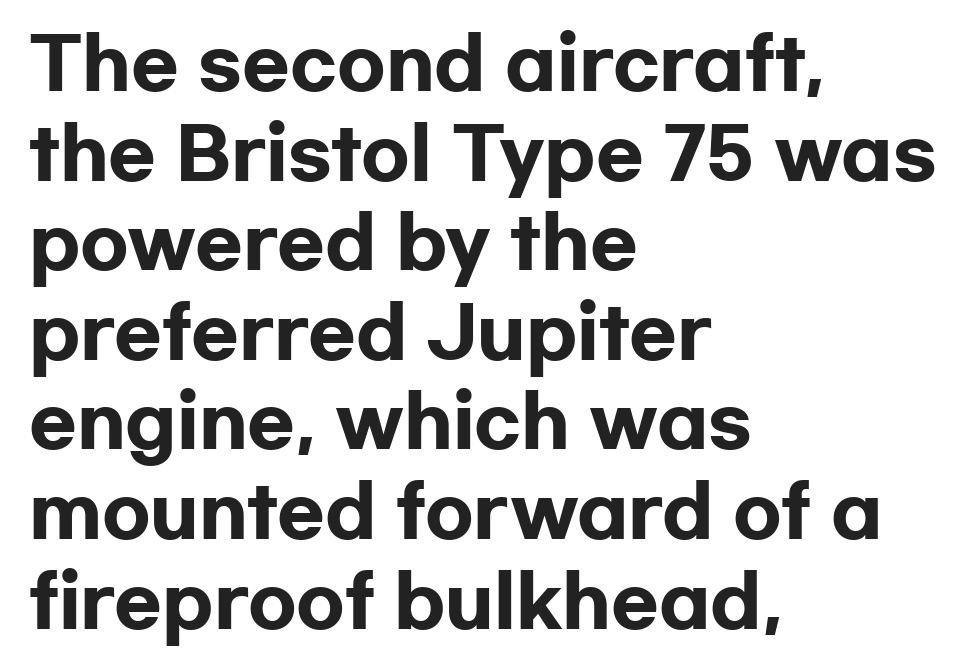
{"serif": "no", "italic": "no", "bold": "yes", "weight": "heavy", "width": "wide", "stroke_contrast": "low", "x_height": "medium", "monospaced": "no", "underline": "no", "align": "left", "line_spacing": "normal", "line_spacing_ratio": 1.28, "letter_spacing": "normal", "letter_spacing_em": 0.0, "glyph_px": 70}
